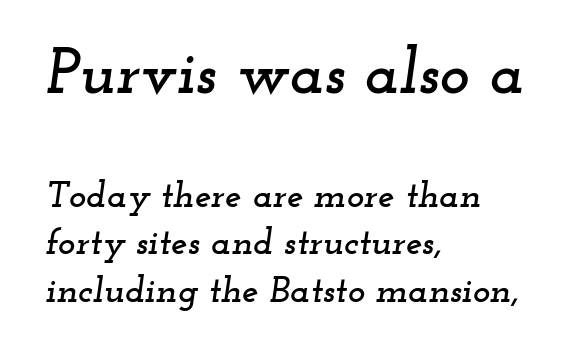
The image shows 64 px wide serif type, italic (leaning right); set left-aligned, normal line spacing (1.29x), normal letter spacing, not underlined; the first (top) block is 1.73x larger; low stroke contrast and a small x-height.
